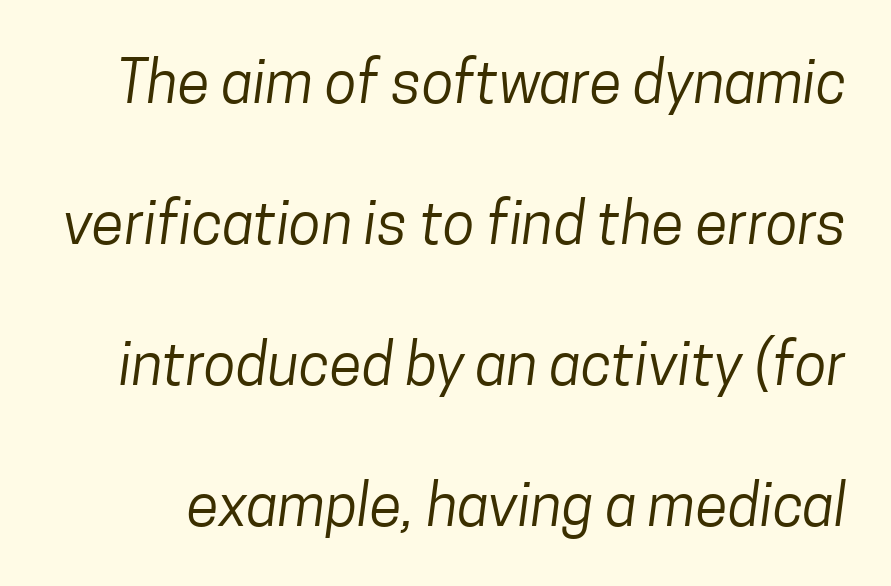
{"serif": "no", "bold": "no", "weight": "regular", "width": "condensed", "stroke_contrast": "low", "x_height": "medium", "monospaced": "no", "underline": "no", "line_spacing": "loose", "line_spacing_ratio": 2.39, "letter_spacing": "normal", "letter_spacing_em": 0.0, "glyph_px": 59}
